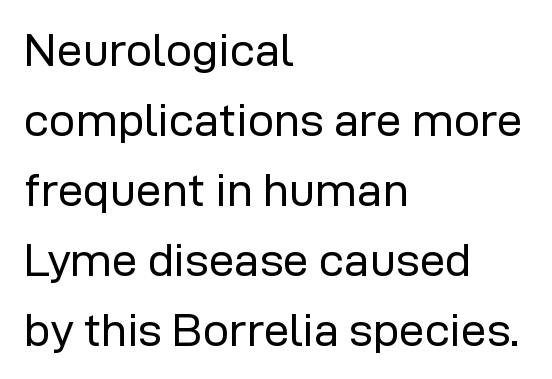
The image shows 46 px regular-weight sans-serif type, upright; set left-aligned, normal line spacing (1.52x), normal letter spacing, not underlined; low stroke contrast and a medium x-height.
